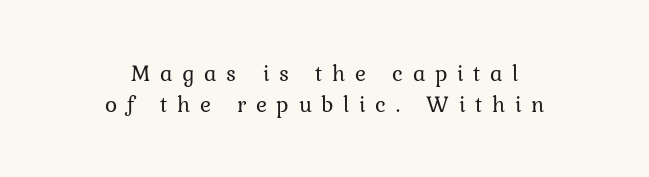
Teacher's note: observe the equal gaps on both sides — that is centered alignment. Every character sits straight up, as roman type does. Notice how descenders clear the ascenders below comfortably — that's standard leading. Check under the words: just untouched page. The face used here is rendered with a markedly widened letterfit.
